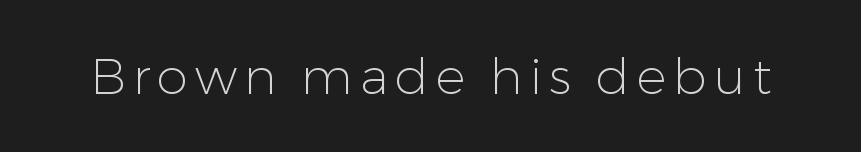
The image shows 50 px light sans-serif type, upright; set not underlined; low stroke contrast and a medium x-height.
